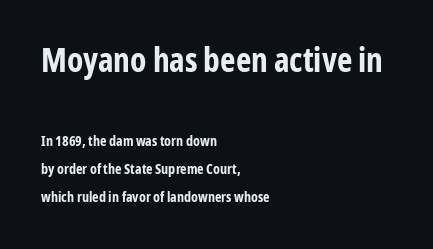
{"serif": "no", "italic": "no", "bold": "yes", "weight": "bold", "width": "condensed", "stroke_contrast": "low", "x_height": "medium", "monospaced": "no", "underline": "no", "align": "left", "line_spacing": "loose", "line_spacing_ratio": 1.99, "letter_spacing": "normal", "letter_spacing_em": 0.0, "larger_block": "first", "size_ratio": 2.36, "glyph_px": 33}
